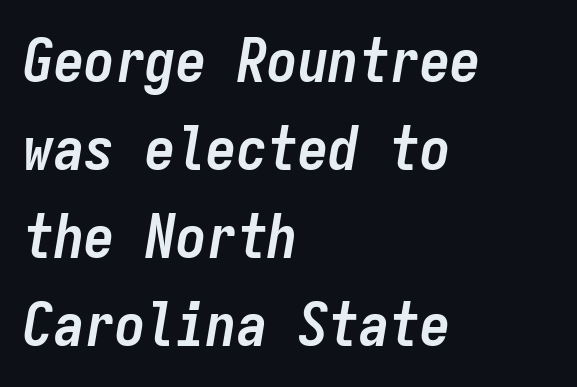
{"italic": "yes", "lean": "right", "slant_degrees": 9, "bold": "yes", "weight": "semibold", "width": "condensed", "stroke_contrast": "low", "x_height": "medium", "monospaced": "yes", "underline": "no", "align": "left", "line_spacing": "normal", "line_spacing_ratio": 1.44, "letter_spacing": "normal", "letter_spacing_em": 0.0, "glyph_px": 61}
